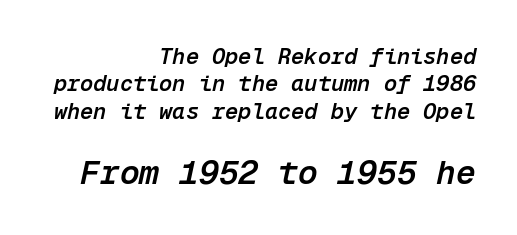
Q: Is the text bold? A: Semi-bold.
Q: Is the text italic (slanted)? A: Yes, it leans right by about 12 degrees.
Q: Is the text underlined? A: No.
Q: How is the paragraph aligned? A: Right-aligned.
Q: Is the spacing between letters normal or unusually wide? A: Normal.
Q: Is the spacing between lines tight, normal or loose? A: Normal.
Q: Which block of text is set in a larger size, the first (top) or the second (bottom)? A: The second (bottom) one.
Q: Width (condensed, normal, or wide)? A: Normal.
Q: Stroke contrast? A: Low.
Q: x-height? A: Medium.
Q: Monospaced? A: Yes.
